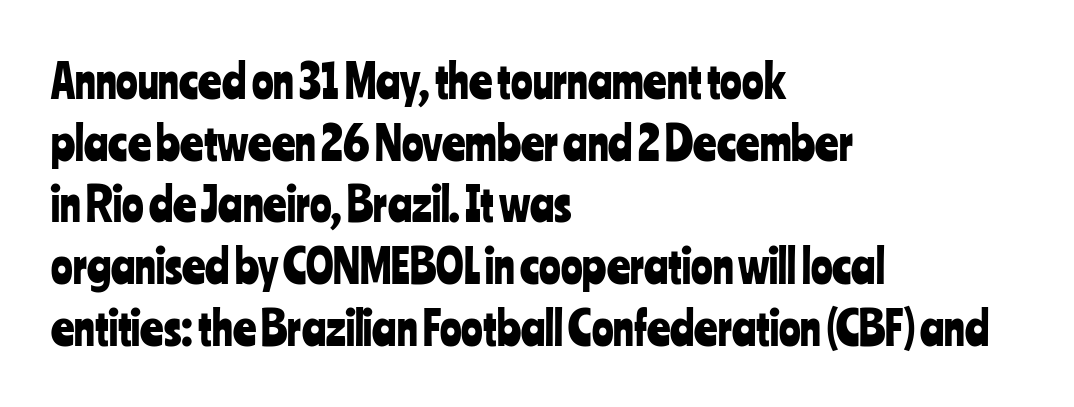
Each word holds together tightly as a unit, with standard inter-letter gaps. The type family on display is of the sans-serif kind. A typesetter would call this proportional, since set widths differ per character. The space beneath each line is pristine and unruled.
